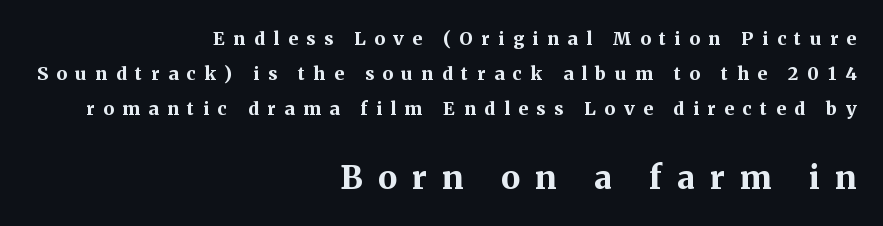
Substantial extra tracking has been applied to these lines. A typesetter would call this leading open, well beyond the default. The face used here is seriffed, in the tradition of book romans. No word sits above an underline. Does the lettering tilt? It doesn't — this is upright.
